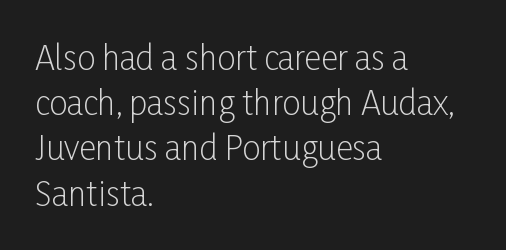
The image shows 33 px light, condensed sans-serif type, upright; set left-aligned, normal line spacing (1.37x), normal letter spacing, not underlined; low stroke contrast and a medium x-height.
